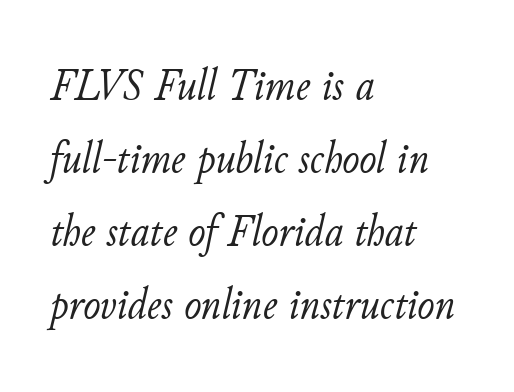
The image shows 46 px light type, italic (leaning right); set left-aligned, normal line spacing (1.59x), normal letter spacing, not underlined; low stroke contrast and a small x-height.
